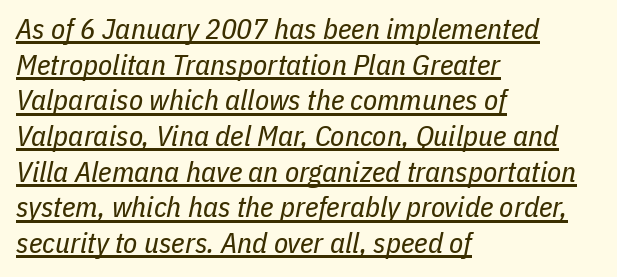
Q: Is the text bold? A: No.
Q: Is the text italic (slanted)? A: Yes, it leans right by about 11 degrees.
Q: Is the text underlined? A: Yes.
Q: How is the paragraph aligned? A: Left-aligned.
Q: Is the spacing between letters normal or unusually wide? A: Normal.
Q: Width (condensed, normal, or wide)? A: Condensed.
Q: Stroke contrast? A: Low.
Q: x-height? A: Medium.
Q: Monospaced? A: No.
